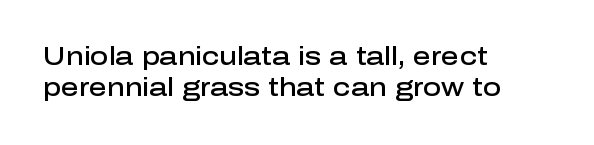
{"italic": "no", "bold": "semi", "underline": "no", "align": "left", "line_spacing_ratio": 1.24, "letter_spacing": "normal", "letter_spacing_em": 0.0, "glyph_px": 25}
